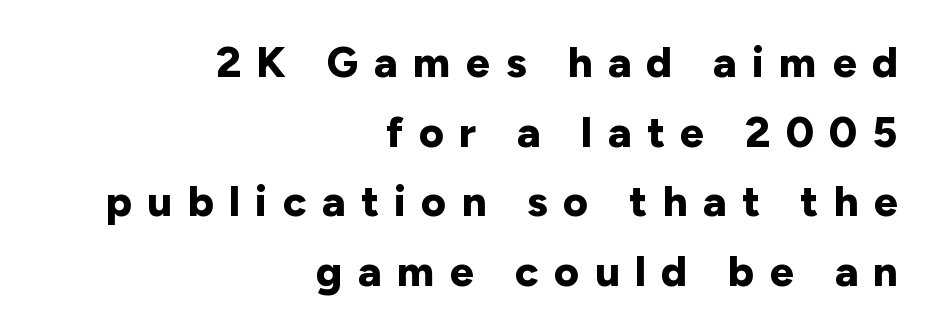
The tracking jumps out immediately: characters are airy and widely separated. The space beneath each line is pristine and unruled. Is there any slant? The stems are plumb. Think of a printed novel: that variable character pitch is what you see here. The passage is arranged like a letterhead date or caption credit — flush right. Stroke terminals: plain, sans-serif.
